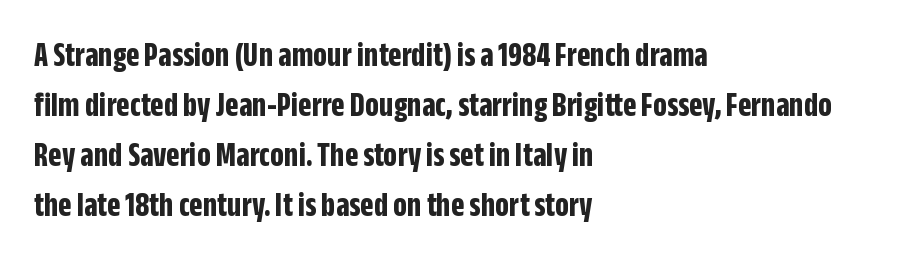
Q: Is the text bold? A: Yes.
Q: Is the text italic (slanted)? A: No, it is upright.
Q: Is the typeface a serif or a sans-serif typeface? A: Sans-serif.
Q: Is the text underlined? A: No.
Q: How is the paragraph aligned? A: Left-aligned.
Q: Is the spacing between letters normal or unusually wide? A: Normal.
Q: Is the spacing between lines tight, normal or loose? A: Normal.
Q: Width (condensed, normal, or wide)? A: Condensed.
Q: Stroke contrast? A: Low.
Q: x-height? A: Large.
Q: Monospaced? A: No.
